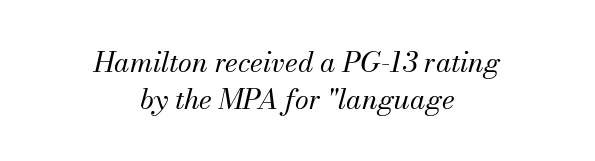
Inter-character spacing is left at the font's built-in metrics. Proportional: the letters do not fall into vertical columns. Where is the straight margin? There isn't one; the lines are centered. A bare baseline throughout the passage. The designer went with a serif here, giving each stem small feet.
